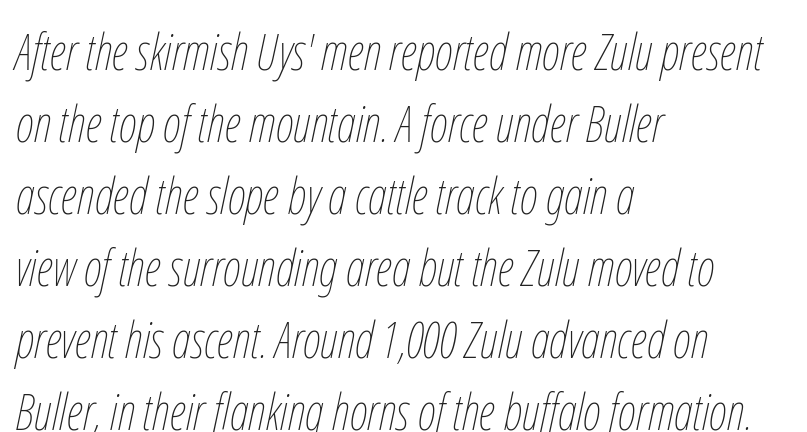
The image shows 50 px thin, condensed type, italic (leaning right); set left-aligned, normal line spacing (1.44x), normal letter spacing, not underlined; low stroke contrast and a medium x-height.
